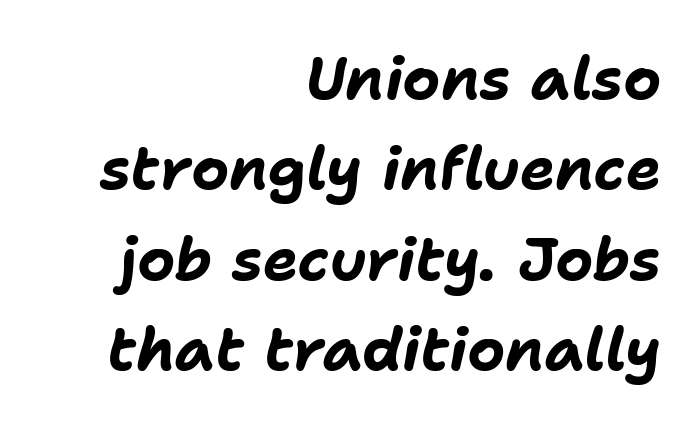
The image shows 59 px bold type, italic (leaning right); set right-aligned, normal line spacing (1.53x), normal letter spacing, not underlined; low stroke contrast and a medium x-height.
